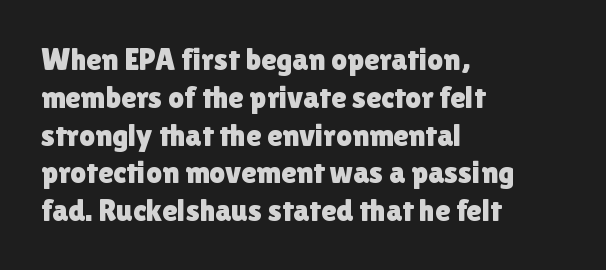
Q: Is the text italic (slanted)? A: No, it is upright.
Q: Is the typeface a serif or a sans-serif typeface? A: Sans-serif.
Q: Is the text underlined? A: No.
Q: How is the paragraph aligned? A: Left-aligned.
Q: Is the spacing between letters normal or unusually wide? A: Normal.
Q: Width (condensed, normal, or wide)? A: Normal.
Q: x-height? A: Medium.
Q: Monospaced? A: No.
